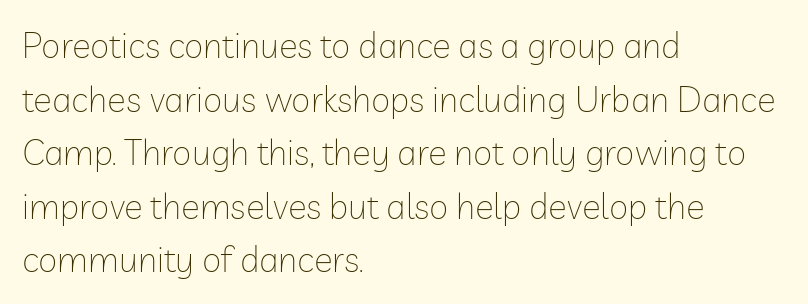
Ascenders rise straight up at ninety degrees. Does the leading feel generous? No, just average. The passage shown is typed in a proportional face where columns would drift. The typesetting does not lean heavy: it is not bold.
